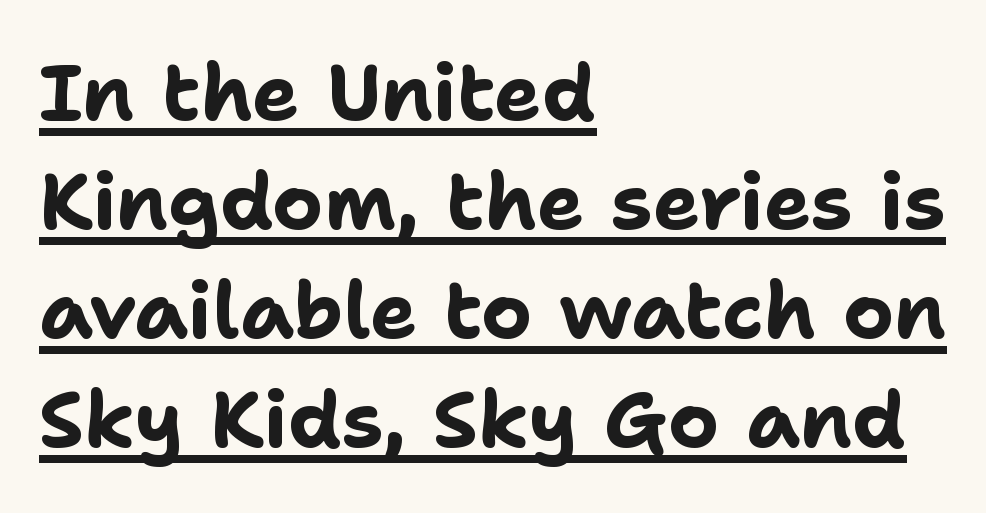
The image shows 79 px bold sans-serif type, upright; set left-aligned, normal line spacing (1.38x), normal letter spacing, underlined; low stroke contrast and a medium x-height.
